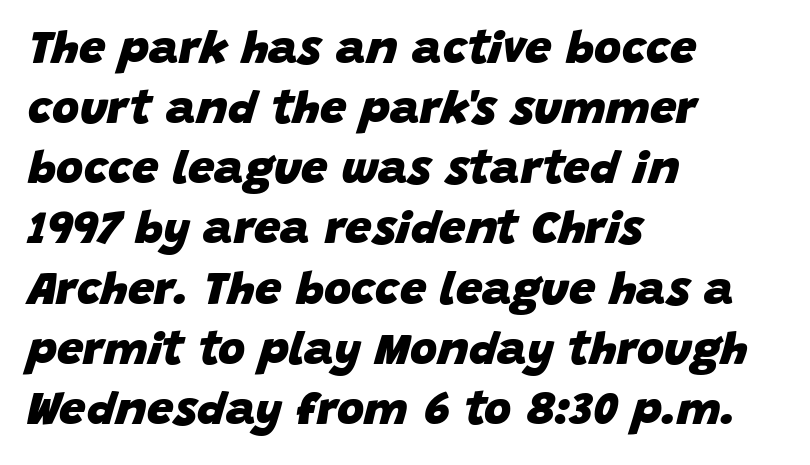
{"italic": "yes", "lean": "right", "slant_degrees": 15, "bold": "yes", "weight": "heavy", "width": "normal", "stroke_contrast": "low", "x_height": "large", "monospaced": "no", "underline": "no", "align": "left", "line_spacing": "normal", "line_spacing_ratio": 1.28, "letter_spacing": "normal", "letter_spacing_em": 0.0, "glyph_px": 47}
